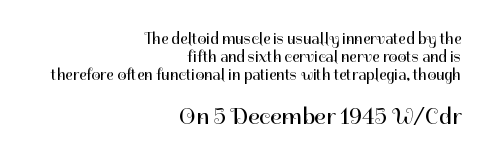
Rule under the text: the space is simply empty. Caption: face not bold, strokes unweighted. Upright lettering throughout. Here the glyphs are tracked normally, forming tight word shapes. This layout puts the modest block above and the oversized block below. The paragraph has a hard right edge and a soft left edge.
